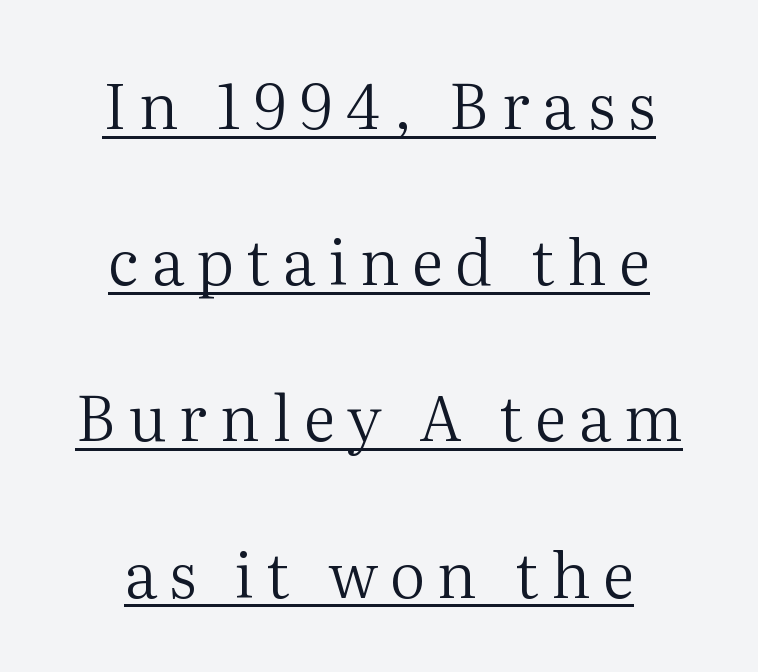
Q: Is the text bold? A: No.
Q: Is the text italic (slanted)? A: No, it is upright.
Q: Is the typeface a serif or a sans-serif typeface? A: Serif.
Q: Is the text underlined? A: Yes.
Q: How is the paragraph aligned? A: Centered.
Q: Is the spacing between letters normal or unusually wide? A: Unusually wide.
Q: Is the spacing between lines tight, normal or loose? A: Loose.
Q: Width (condensed, normal, or wide)? A: Normal.
Q: Stroke contrast? A: Medium.
Q: x-height? A: Medium.
Q: Monospaced? A: No.
